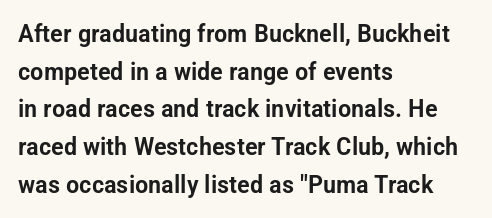
Q: Is the text italic (slanted)? A: No, it is upright.
Q: Is the text underlined? A: No.
Q: How is the paragraph aligned? A: Left-aligned.
Q: Is the spacing between letters normal or unusually wide? A: Normal.
Q: Is the spacing between lines tight, normal or loose? A: Normal.
